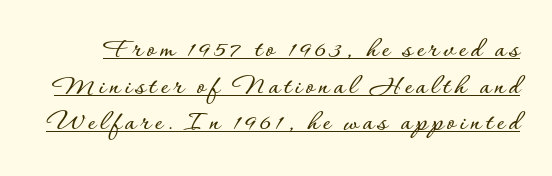
{"width": "normal", "stroke_contrast": "low", "x_height": "small", "monospaced": "no", "underline": "yes", "line_spacing": "normal", "line_spacing_ratio": 1.26, "glyph_px": 29}
